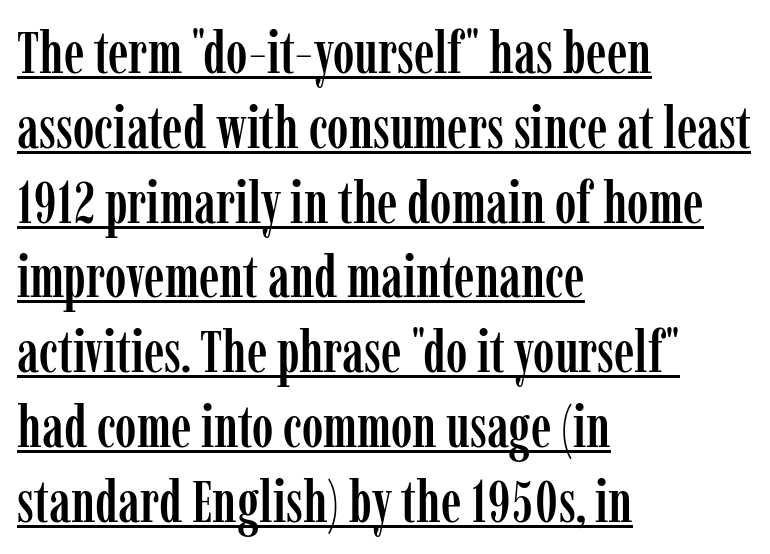
The image shows 58 px condensed serif type, upright; set left-aligned, normal line spacing (1.29x), normal letter spacing, underlined; low stroke contrast and a medium x-height.
